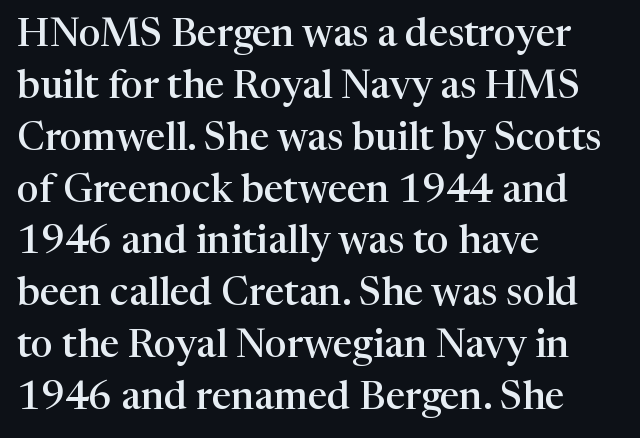
Q: Is the text bold? A: Semi-bold.
Q: Is the text italic (slanted)? A: No, it is upright.
Q: Is the typeface a serif or a sans-serif typeface? A: Serif.
Q: Is the text underlined? A: No.
Q: How is the paragraph aligned? A: Left-aligned.
Q: Is the spacing between letters normal or unusually wide? A: Normal.
Q: Is the spacing between lines tight, normal or loose? A: Normal.
Q: Width (condensed, normal, or wide)? A: Normal.
Q: Stroke contrast? A: High.
Q: x-height? A: Medium.
Q: Monospaced? A: No.
